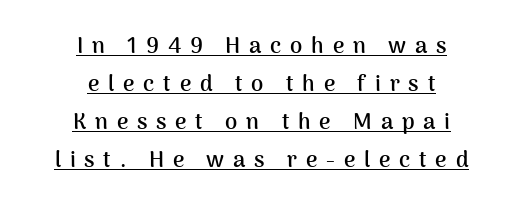
The image shows 22 px bold type, upright; set centered, line spacing 1.73x, unusually wide letter spacing (+0.4 em), underlined.
